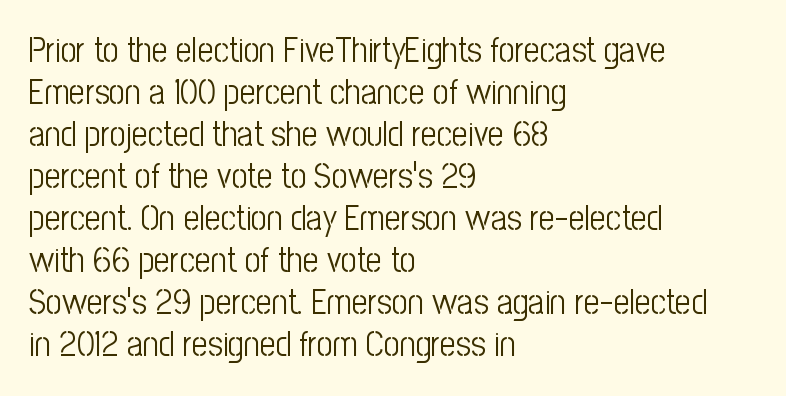
Q: Is the text bold? A: No.
Q: Is the text italic (slanted)? A: No, it is upright.
Q: Is the typeface a serif or a sans-serif typeface? A: Sans-serif.
Q: Is the text underlined? A: No.
Q: How is the paragraph aligned? A: Left-aligned.
Q: Is the spacing between letters normal or unusually wide? A: Normal.
Q: Width (condensed, normal, or wide)? A: Condensed.
Q: Stroke contrast? A: Low.
Q: x-height? A: Medium.
Q: Monospaced? A: No.
